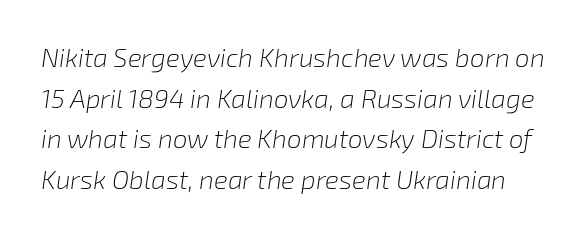
The image shows 26 px text type, italic (leaning right); set normal line spacing (1.56x), normal letter spacing, not underlined.
